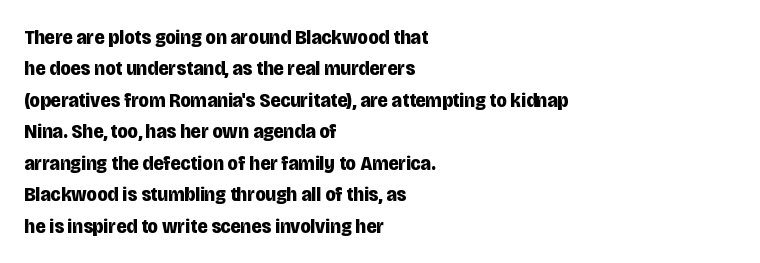
Set as a true bold cut, around the 700 mark. You can tell it's not italic because the verticals are truly vertical. Horizontally, the lines are justified to the leading edge only. Evenly set lines give the paragraph a standard silhouette. Just letters on the line, the space beneath them empty. Compared with typical body copy, the letter spacing here is the same.
